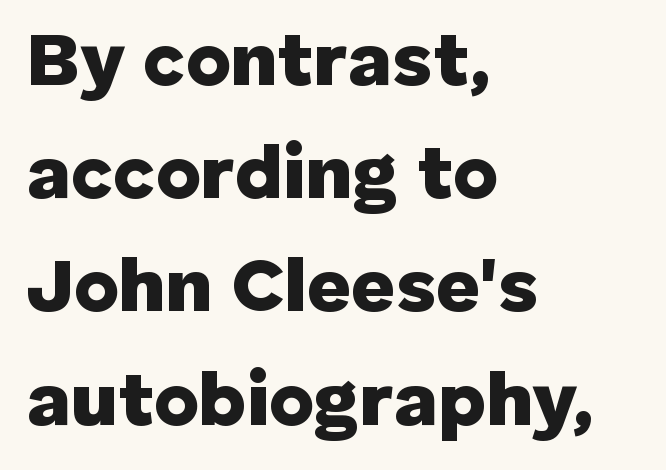
Q: Is the text bold? A: Yes.
Q: Is the text italic (slanted)? A: No, it is upright.
Q: Is the typeface a serif or a sans-serif typeface? A: Sans-serif.
Q: Is the text underlined? A: No.
Q: How is the paragraph aligned? A: Left-aligned.
Q: Is the spacing between letters normal or unusually wide? A: Normal.
Q: Is the spacing between lines tight, normal or loose? A: Normal.
Q: Width (condensed, normal, or wide)? A: Normal.
Q: Stroke contrast? A: Low.
Q: x-height? A: Medium.
Q: Monospaced? A: No.
